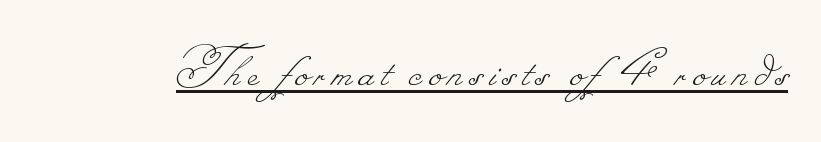
Stems here are at most as thick as an everyday book face. A rule runs beneath these lines of type. The face used here is proportionally spaced, like ordinary book or web type.
